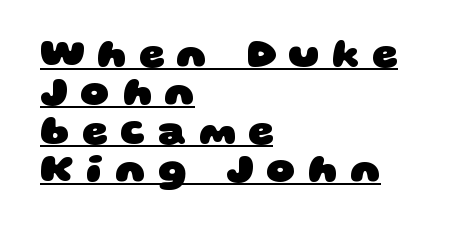
The image shows 40 px heavy, wide sans-serif type; set left-aligned, tight line spacing (0.96x), unusually wide letter spacing (+0.31 em), underlined; low stroke contrast and a large x-height.
